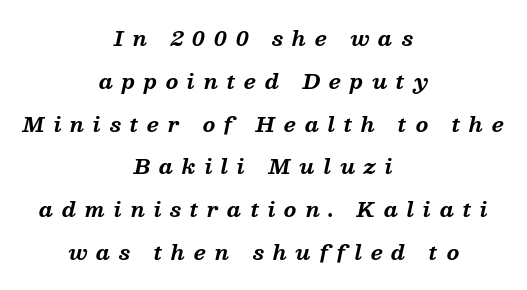
{"italic": "yes", "lean": "right", "slant_degrees": 13, "bold": "yes", "underline": "no", "align": "center", "line_spacing": "loose", "line_spacing_ratio": 2.14, "letter_spacing": "wide", "letter_spacing_em": 0.44, "glyph_px": 20}
